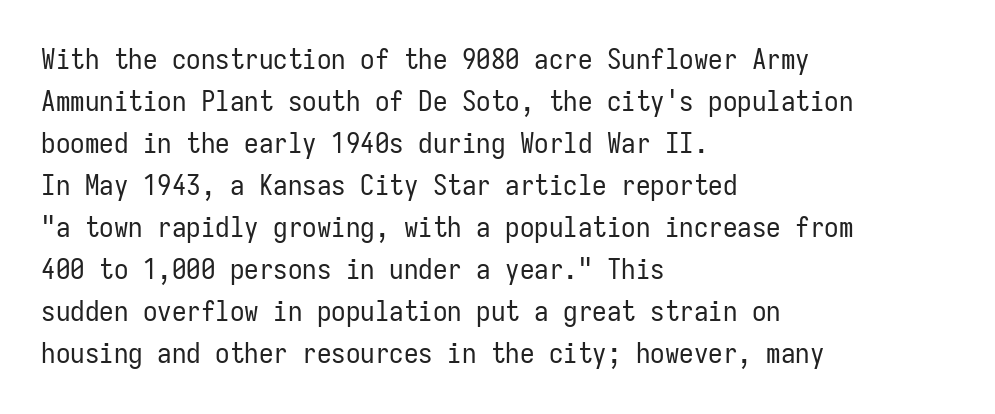
The text block is weighted toward the left margin, trailing off unevenly rightward. No heavy texture on the line: the type isn't bold. No extra tracking has been applied to these lines. Glance below the letters and you will spot only blank space. Fixed-width glyphs throughout — classic coding-font behaviour. Stroke terminals: plain, sans-serif.
